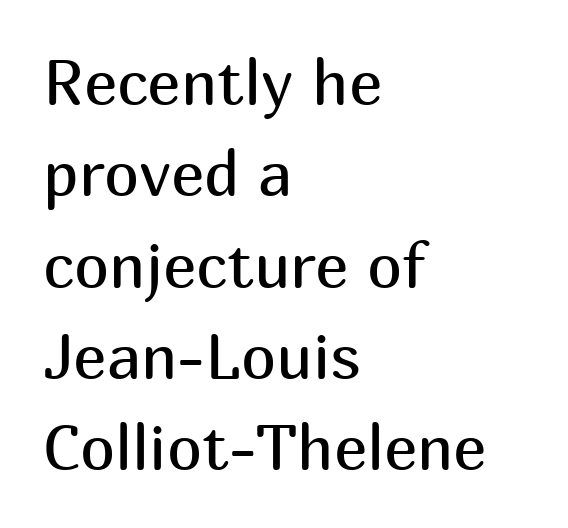
A typesetter would call this proportional, since set widths differ per character. Stroke thickness stays within the range of a standard reading face or lighter. Words appear dense and cohesive because spacing is normal. Regarding serifs, this sample does without them. Rendered with straight, roman letterforms.
